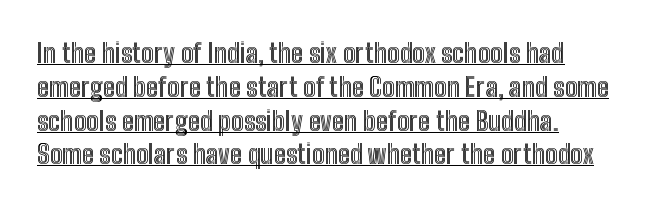
Glyph-to-glyph distance matches everyday printed text. Notice how a bar underscores the lettering throughout. Is there any slant? The stems are plumb. Rows of type keep a routine distance in the vertical direction.
